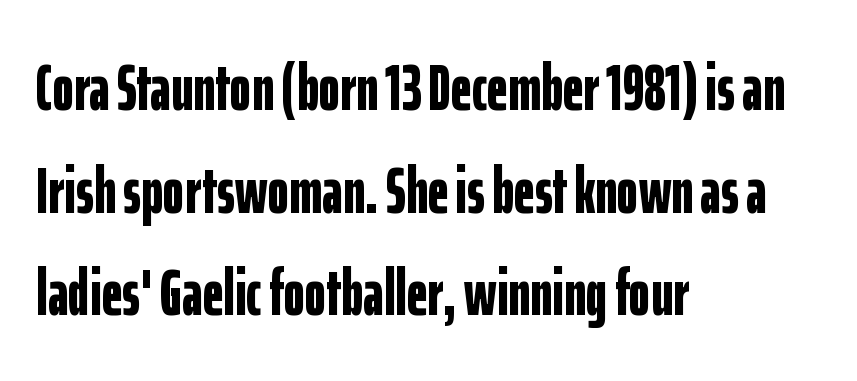
{"serif": "no", "italic": "no", "bold": "yes", "weight": "bold", "width": "condensed", "stroke_contrast": "low", "x_height": "medium", "monospaced": "no", "underline": "no", "align": "left", "line_spacing": "normal", "line_spacing_ratio": 1.58, "letter_spacing": "normal", "letter_spacing_em": 0.0, "glyph_px": 65}
